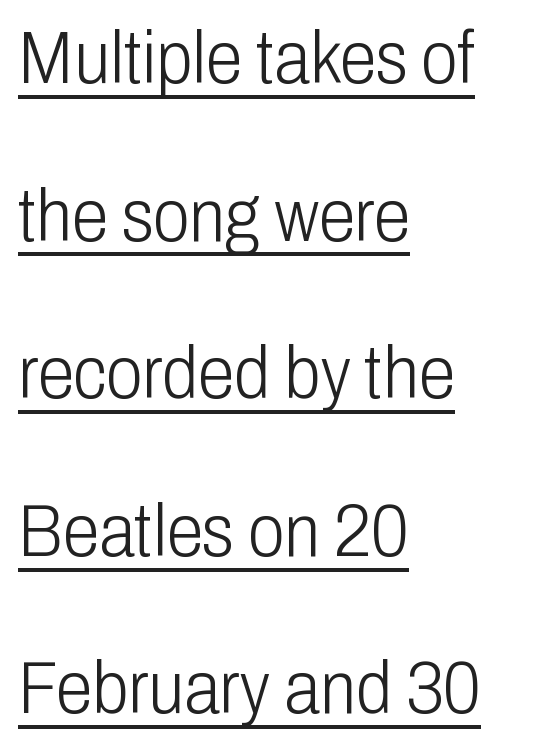
{"serif": "no", "italic": "no", "bold": "no", "weight": "light", "width": "condensed", "stroke_contrast": "low", "x_height": "medium", "monospaced": "no", "underline": "yes", "align": "left", "line_spacing": "loose", "line_spacing_ratio": 2.13, "letter_spacing": "normal", "letter_spacing_em": 0.0, "glyph_px": 74}
